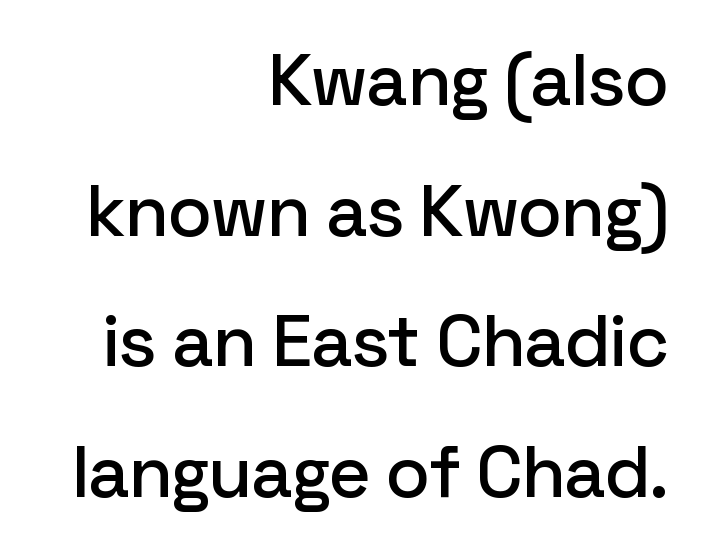
The image shows 73 px sans-serif type, upright; set right-aligned, line spacing 1.79x, normal letter spacing, not underlined; low stroke contrast and a medium x-height.
